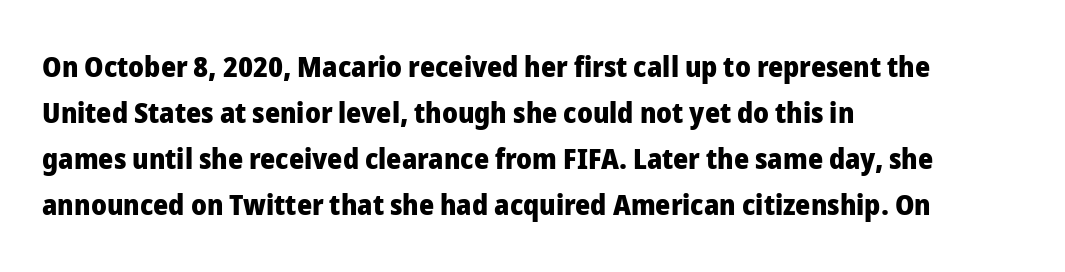
The words here are not underlined. Compared with typical paragraphs, the rows here are spaced about the same. The letters carry no serifs — their stems end cleanly without finishing strokes. Every character sits straight up, as roman type does. These lines are set flush left with a ragged right edge. Letter spacing: default.
